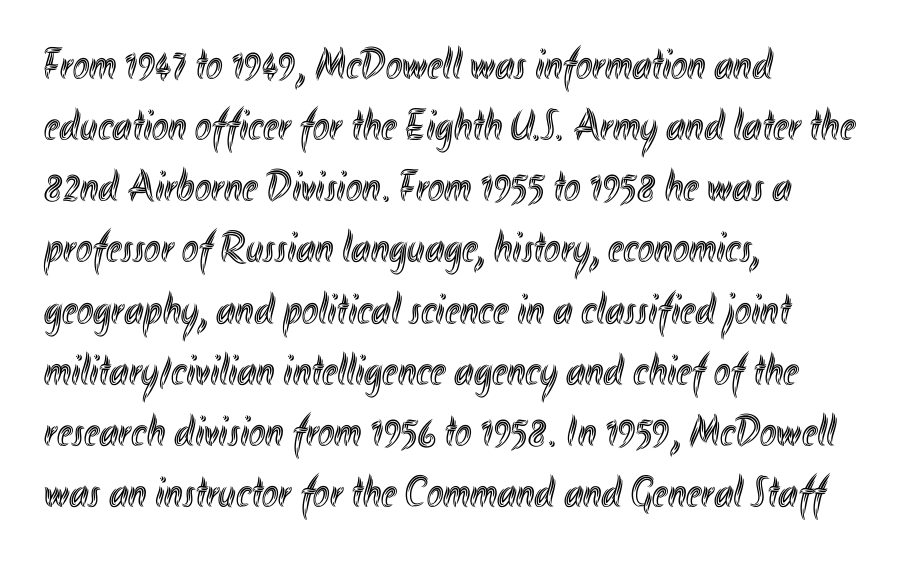
The image shows 44 px condensed type; set left-aligned, normal line spacing (1.39x), normal letter spacing, not underlined; a small x-height.
